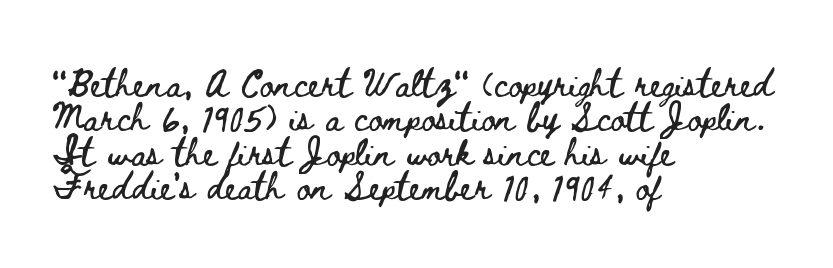
Q: Is the text underlined? A: No.
Q: How is the paragraph aligned? A: Left-aligned.
Q: Is the spacing between letters normal or unusually wide? A: Normal.
Q: Is the spacing between lines tight, normal or loose? A: Normal.
